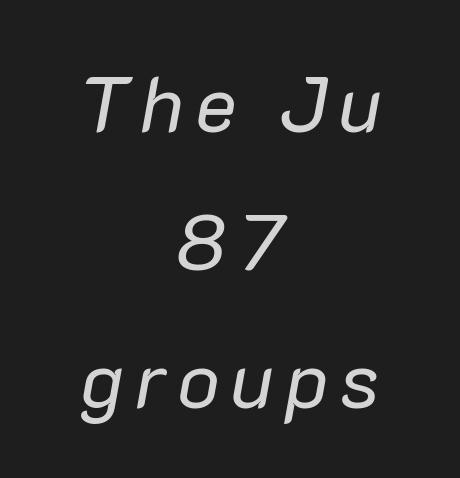
{"italic": "yes", "lean": "right", "slant_degrees": 10, "bold": "no", "weight": "regular", "width": "normal", "stroke_contrast": "low", "x_height": "medium", "monospaced": "no", "underline": "no", "align": "center", "line_spacing_ratio": 1.75, "glyph_px": 79}
